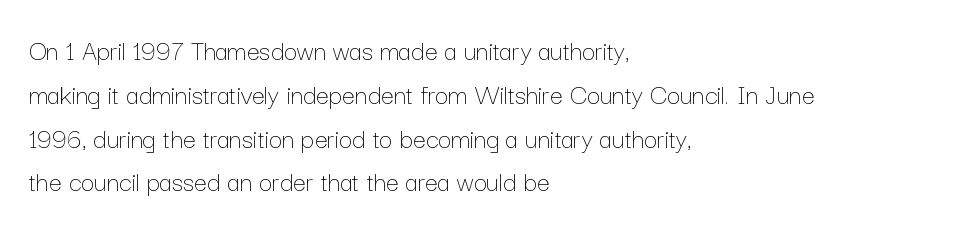
Caption: multi-line text, flush left, ragged right. A normal amount of white space separates one row of letters from the next. Stems and bowls with no extra thickness — not bold. How are the letters spaced? Ordinarily, with no added tracking.
